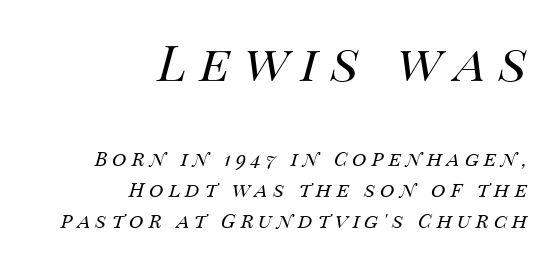
The image shows 50 px regular-weight type, italic (leaning right); set right-aligned, normal line spacing (1.56x), unusually wide letter spacing (+0.25 em), not underlined; the first (top) block is 2.5x larger; medium stroke contrast and a large x-height.
